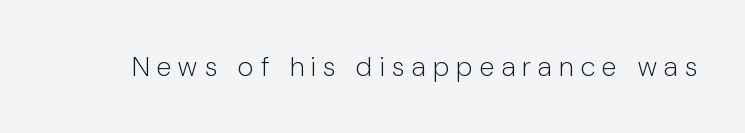
You could not count columns in this text — the font is proportionally spaced. The space beneath each line is pristine and unruled. Tracking here is generous; glyphs stand well apart from one another. Serifs: no, the terminals of the letterforms are clean. The specimen reads as upright at a glance. Heaviness? Minimal to ordinary, like unemphasized prose.
